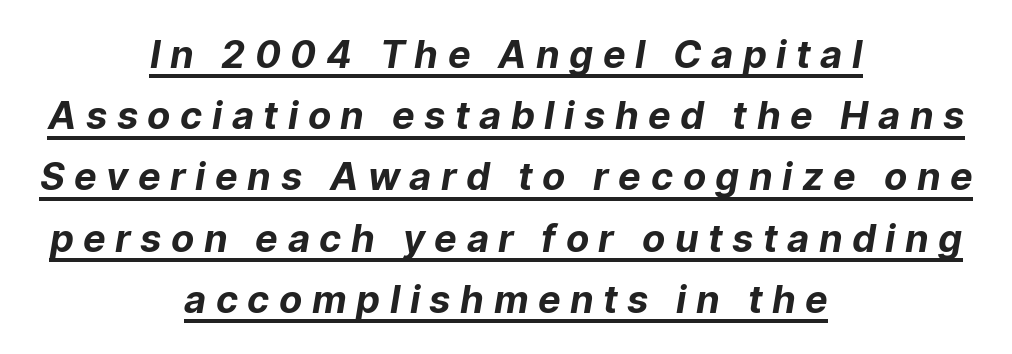
{"serif": "no", "bold": "yes", "weight": "bold", "width": "normal", "stroke_contrast": "low", "x_height": "medium", "monospaced": "no", "underline": "yes", "align": "center", "line_spacing": "normal", "line_spacing_ratio": 1.61, "letter_spacing": "wide", "letter_spacing_em": 0.25, "glyph_px": 38}
